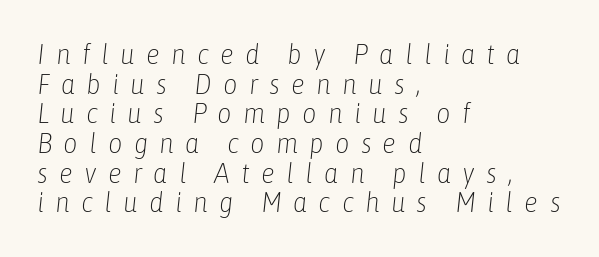
{"italic": "yes", "lean": "right", "slant_degrees": 6, "bold": "no", "weight": "light", "width": "condensed", "stroke_contrast": "low", "x_height": "medium", "monospaced": "no", "underline": "no", "align": "left", "line_spacing": "tight", "line_spacing_ratio": 1.06, "letter_spacing": "wide", "letter_spacing_em": 0.4, "glyph_px": 28}
